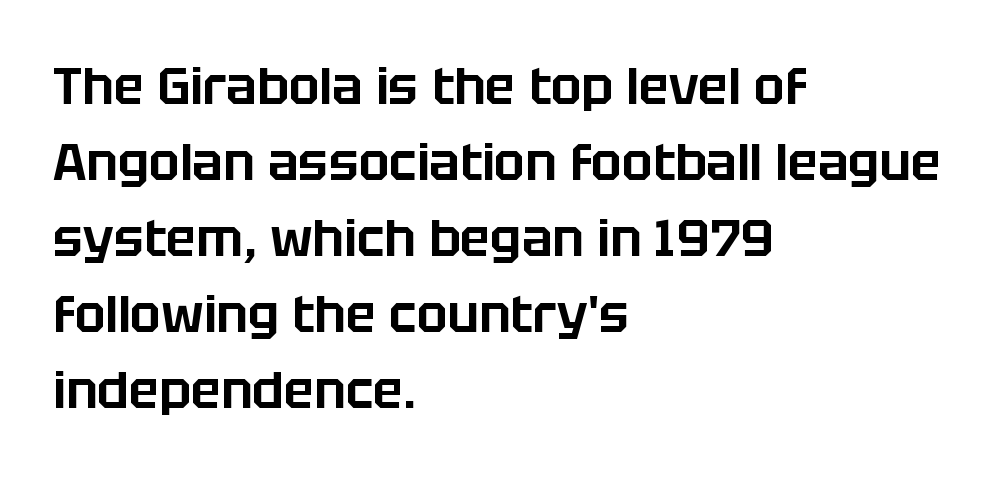
Q: Is the text italic (slanted)? A: No, it is upright.
Q: Is the typeface a serif or a sans-serif typeface? A: Sans-serif.
Q: Is the text underlined? A: No.
Q: How is the paragraph aligned? A: Left-aligned.
Q: Is the spacing between letters normal or unusually wide? A: Normal.
Q: Is the spacing between lines tight, normal or loose? A: Normal.
Q: Width (condensed, normal, or wide)? A: Normal.
Q: Stroke contrast? A: Low.
Q: x-height? A: Large.
Q: Monospaced? A: No.
